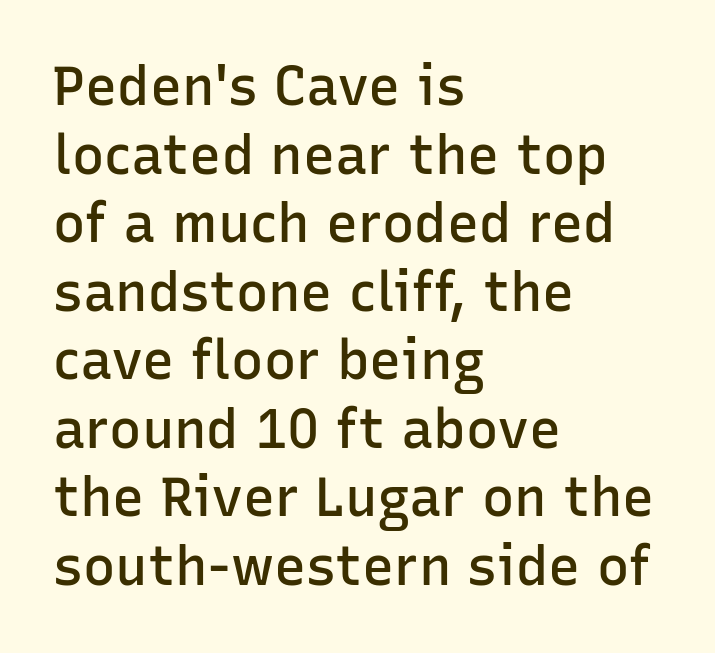
The image shows 54 px semibold sans-serif type, upright; set left-aligned, normal line spacing (1.27x), normal letter spacing, not underlined; low stroke contrast and a medium x-height.
